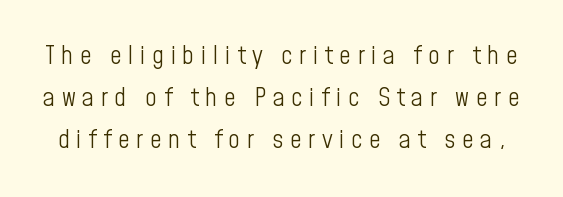
The image shows 26 px text type, upright; set normal line spacing (1.61x), unusually wide letter spacing (+0.25 em), not underlined.
